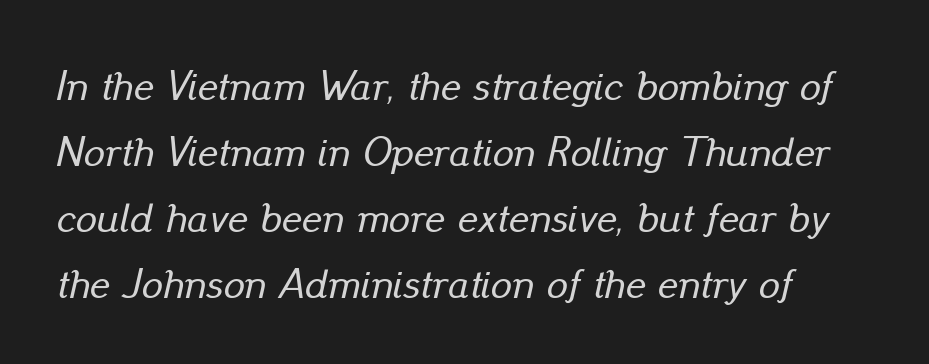
The image shows 42 px text type, italic (leaning right); set left-aligned, normal line spacing (1.57x), normal letter spacing, not underlined; low stroke contrast and a small x-height.
